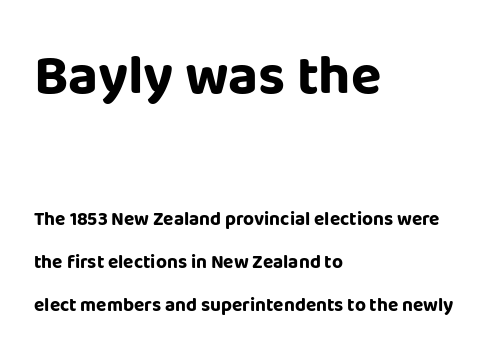
The image shows 56 px bold sans-serif type, upright; set left-aligned, loose line spacing (2.26x), normal letter spacing, not underlined; the first (top) block is 2.95x larger; low stroke contrast and a large x-height.
